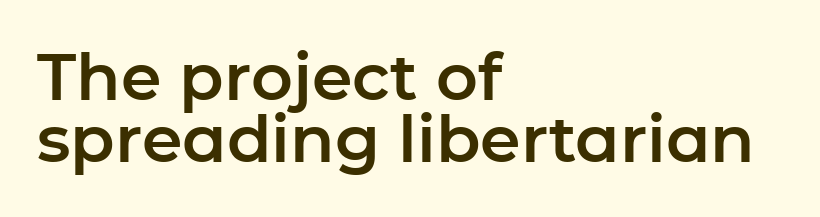
{"serif": "no", "italic": "no", "width": "normal", "stroke_contrast": "low", "x_height": "medium", "monospaced": "no", "underline": "no", "align": "left", "line_spacing": "tight", "line_spacing_ratio": 0.96, "letter_spacing": "normal", "letter_spacing_em": 0.0, "glyph_px": 65}
